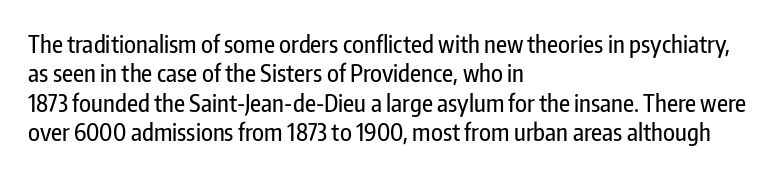
{"italic": "no", "underline": "no", "align": "left", "line_spacing_ratio": 1.22, "letter_spacing": "normal", "letter_spacing_em": 0.0, "glyph_px": 24}
